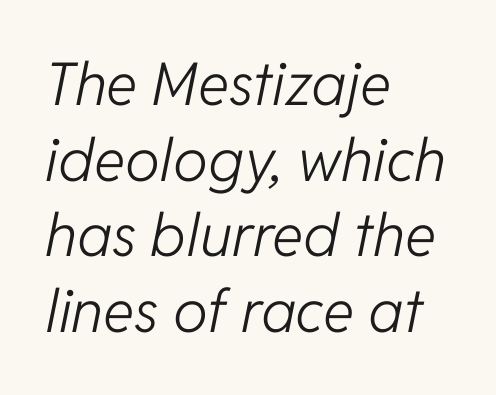
{"italic": "yes", "lean": "right", "slant_degrees": 11, "bold": "no", "weight": "light", "width": "normal", "stroke_contrast": "low", "x_height": "medium", "monospaced": "no", "underline": "no", "align": "left", "line_spacing": "normal", "line_spacing_ratio": 1.28, "letter_spacing": "normal", "letter_spacing_em": 0.0, "glyph_px": 59}
